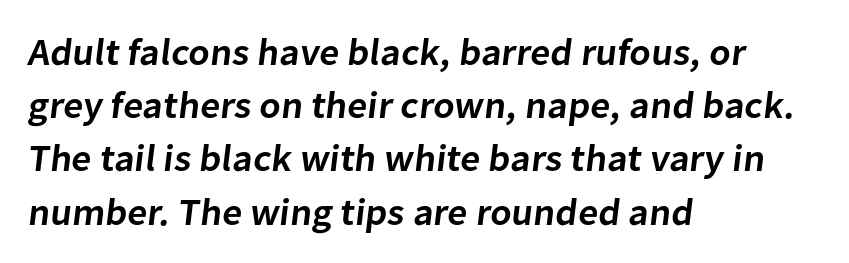
The image shows 38 px semibold sans-serif type; set left-aligned, normal line spacing (1.4x), normal letter spacing, not underlined; low stroke contrast and a medium x-height.
